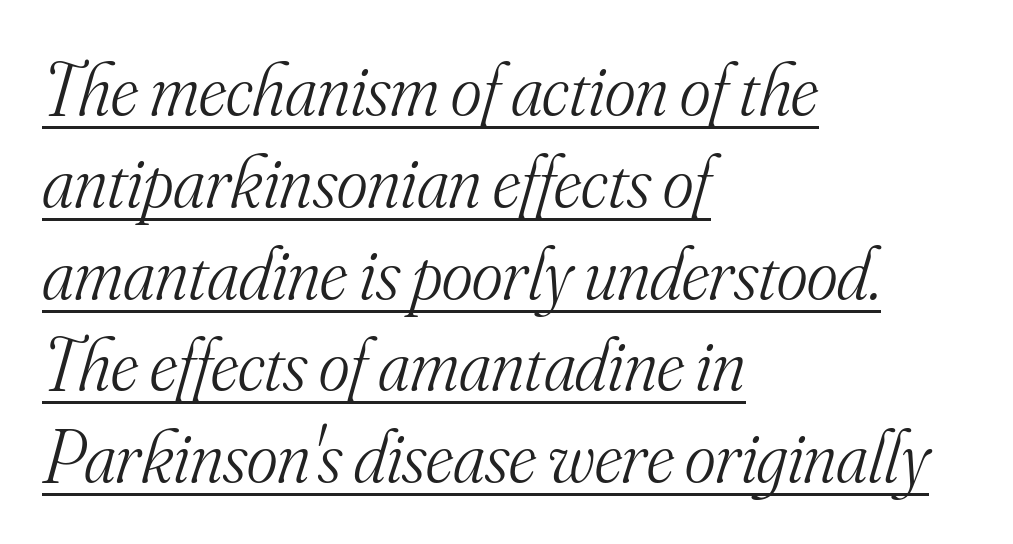
The image shows 74 px light serif type, italic (leaning right); set left-aligned, line spacing 1.24x, normal letter spacing, underlined; medium stroke contrast and a small x-height.
